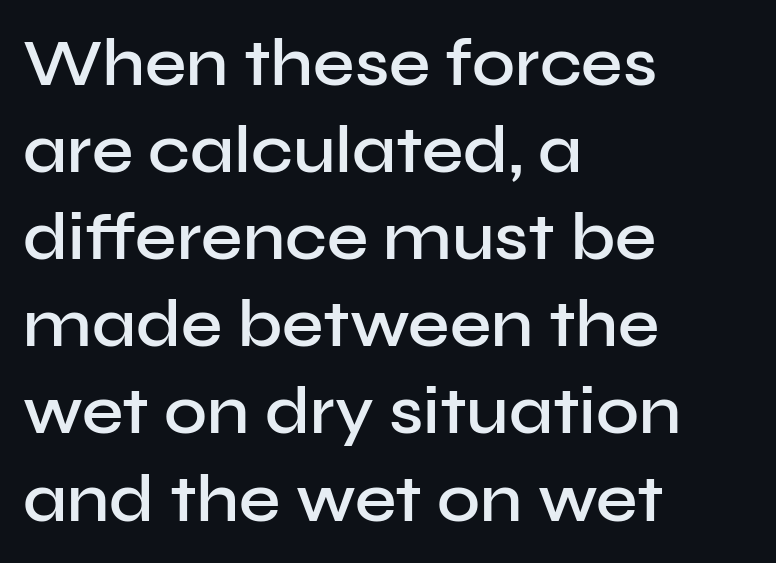
Q: Is the text bold? A: Semi-bold.
Q: Is the text italic (slanted)? A: No, it is upright.
Q: Is the typeface a serif or a sans-serif typeface? A: Sans-serif.
Q: Is the text underlined? A: No.
Q: How is the paragraph aligned? A: Left-aligned.
Q: Is the spacing between letters normal or unusually wide? A: Normal.
Q: Is the spacing between lines tight, normal or loose? A: Normal.
Q: Width (condensed, normal, or wide)? A: Normal.
Q: Stroke contrast? A: Low.
Q: x-height? A: Medium.
Q: Monospaced? A: No.
